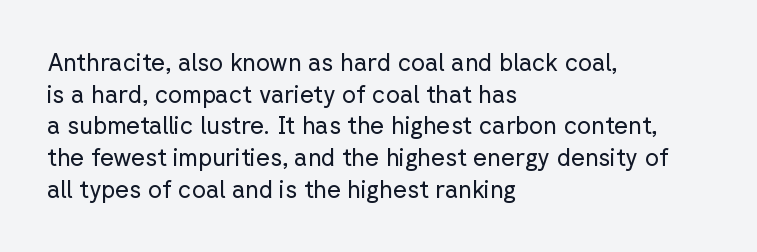
The image shows 24 px text type, upright; set left-aligned, normal line spacing (1.32x), normal letter spacing, not underlined.
